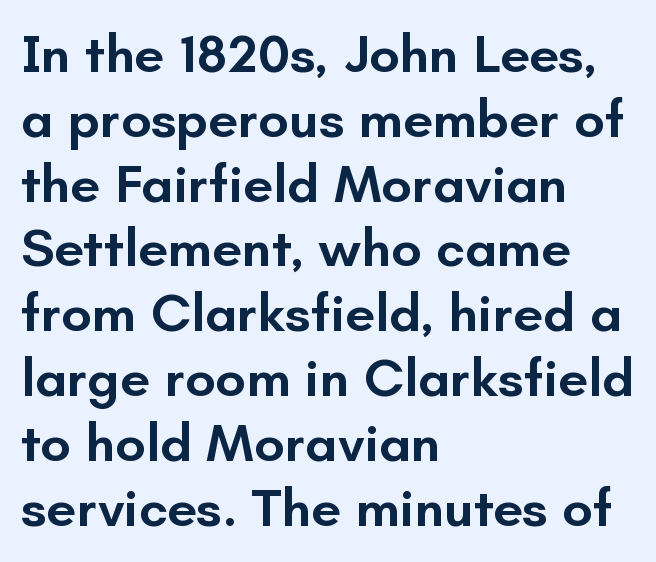
Q: Is the text bold? A: Semi-bold.
Q: Is the text italic (slanted)? A: No, it is upright.
Q: Is the typeface a serif or a sans-serif typeface? A: Sans-serif.
Q: Is the text underlined? A: No.
Q: How is the paragraph aligned? A: Left-aligned.
Q: Is the spacing between letters normal or unusually wide? A: Normal.
Q: Width (condensed, normal, or wide)? A: Normal.
Q: Stroke contrast? A: Low.
Q: x-height? A: Small.
Q: Monospaced? A: No.
